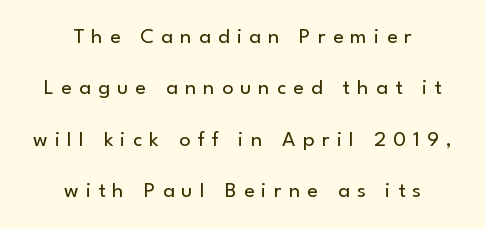
Q: Is the text bold? A: No.
Q: Is the text italic (slanted)? A: No, it is upright.
Q: Is the text underlined? A: No.
Q: How is the paragraph aligned? A: Centered.
Q: Is the spacing between letters normal or unusually wide? A: Unusually wide.
Q: Is the spacing between lines tight, normal or loose? A: Loose.
